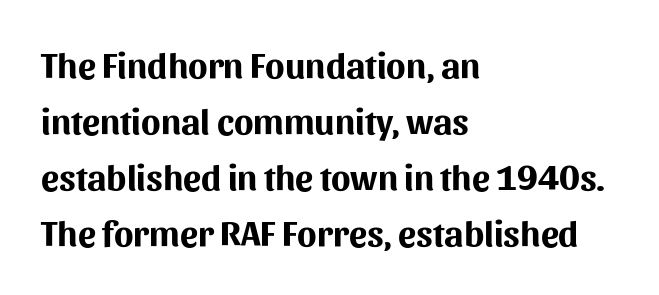
The image shows 36 px bold sans-serif type, upright; set left-aligned, normal line spacing (1.56x), normal letter spacing, not underlined; medium stroke contrast and a medium x-height.
